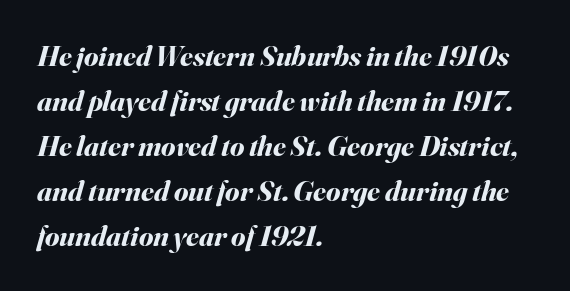
The image shows 29 px bold type, italic (leaning right); set left-aligned, normal line spacing (1.55x), normal letter spacing, not underlined; medium stroke contrast and a small x-height.
